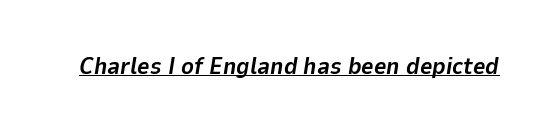
Q: Is the text bold? A: Yes.
Q: Is the text italic (slanted)? A: Yes, it leans right by about 9 degrees.
Q: Is the text underlined? A: Yes.
Q: Is the spacing between letters normal or unusually wide? A: Normal.
